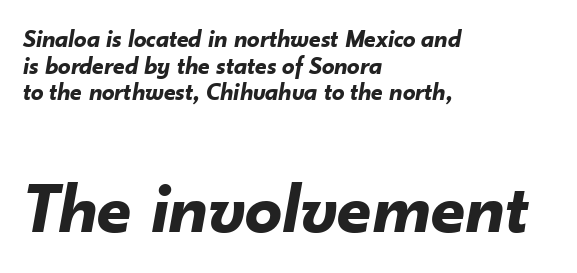
Q: Is the text bold? A: Yes.
Q: Is the text italic (slanted)? A: Yes, it leans right by about 10 degrees.
Q: Is the text underlined? A: No.
Q: How is the paragraph aligned? A: Left-aligned.
Q: Is the spacing between letters normal or unusually wide? A: Normal.
Q: Is the spacing between lines tight, normal or loose? A: Tight.
Q: Which block of text is set in a larger size, the first (top) or the second (bottom)? A: The second (bottom) one.
Q: Width (condensed, normal, or wide)? A: Normal.
Q: Stroke contrast? A: Low.
Q: x-height? A: Small.
Q: Monospaced? A: No.
